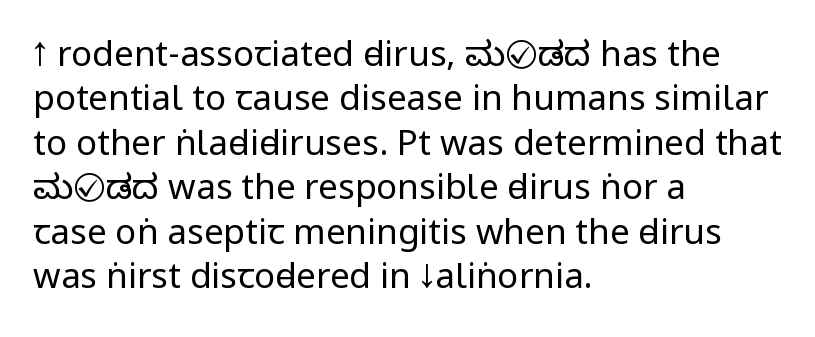
{"serif": "no", "italic": "no", "bold": "no", "weight": "regular", "width": "condensed", "stroke_contrast": "low", "x_height": "large", "monospaced": "no", "underline": "no", "align": "left", "line_spacing": "normal", "line_spacing_ratio": 1.27, "letter_spacing": "normal", "letter_spacing_em": 0.0, "glyph_px": 35}
